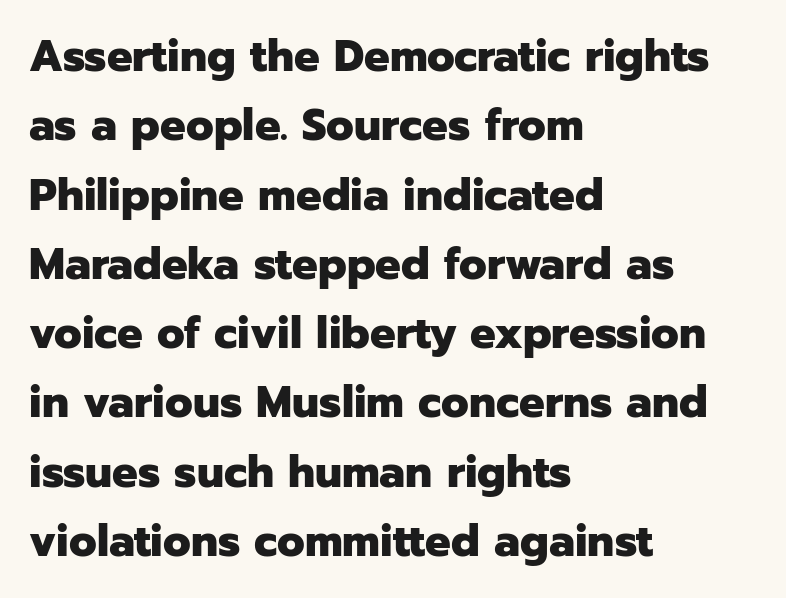
The image shows 45 px heavy sans-serif type, upright; set left-aligned, normal line spacing (1.54x), normal letter spacing, not underlined; low stroke contrast and a medium x-height.
